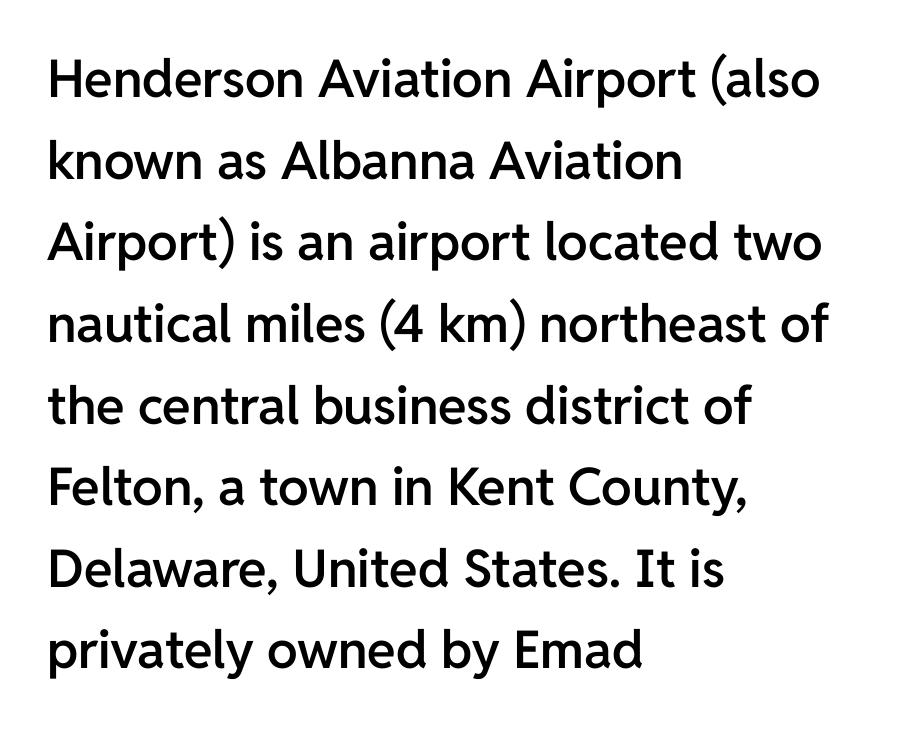
The image shows 52 px semibold sans-serif type, upright; set left-aligned, normal line spacing (1.57x), normal letter spacing, not underlined; low stroke contrast and a medium x-height.
